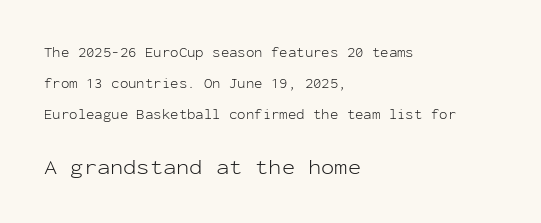
{"italic": "no", "bold": "no", "underline": "no", "align": "left", "line_spacing": "loose", "line_spacing_ratio": 2.22, "letter_spacing": "normal", "letter_spacing_em": 0.0, "larger_block": "second", "size_ratio": 1.57, "glyph_px": 22}
